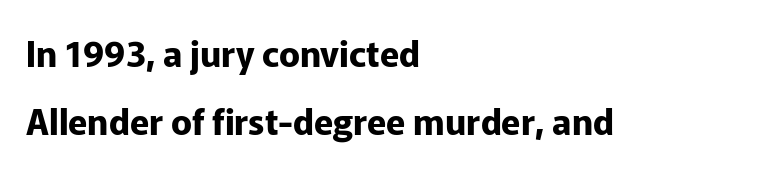
Q: Is the text bold? A: Yes.
Q: Is the text italic (slanted)? A: No, it is upright.
Q: Is the typeface a serif or a sans-serif typeface? A: Sans-serif.
Q: Is the text underlined? A: No.
Q: How is the paragraph aligned? A: Left-aligned.
Q: Is the spacing between letters normal or unusually wide? A: Normal.
Q: Is the spacing between lines tight, normal or loose? A: Loose.
Q: Width (condensed, normal, or wide)? A: Normal.
Q: Stroke contrast? A: Low.
Q: x-height? A: Medium.
Q: Monospaced? A: No.
